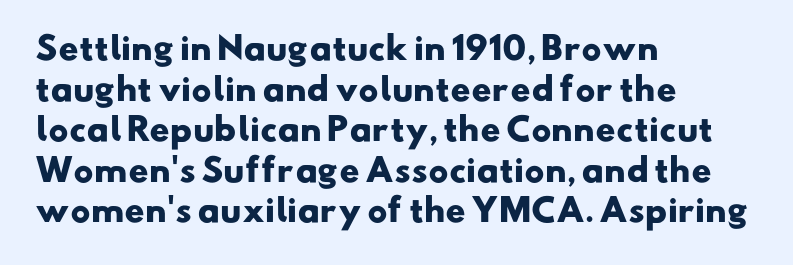
Q: Is the text bold? A: Yes.
Q: Is the typeface a serif or a sans-serif typeface? A: Sans-serif.
Q: Is the text underlined? A: No.
Q: How is the paragraph aligned? A: Left-aligned.
Q: Is the spacing between letters normal or unusually wide? A: Normal.
Q: Is the spacing between lines tight, normal or loose? A: Normal.
Q: Width (condensed, normal, or wide)? A: Wide.
Q: Stroke contrast? A: Low.
Q: x-height? A: Small.
Q: Monospaced? A: No.
